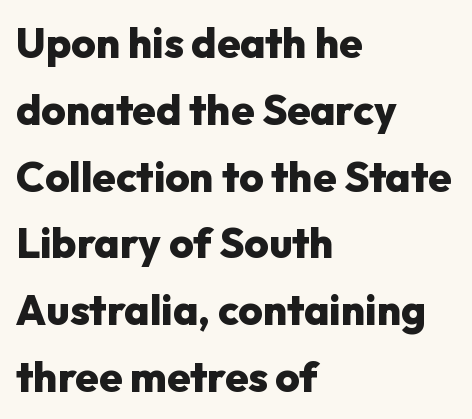
The image shows 42 px heavy sans-serif type, upright; set left-aligned, normal line spacing (1.59x), normal letter spacing, not underlined; low stroke contrast and a medium x-height.
